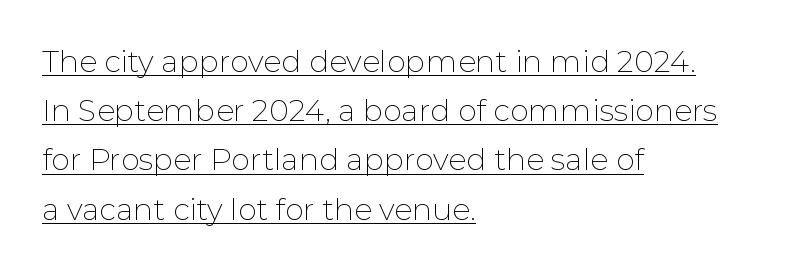
Nothing heavy about these letters — not bold at all. The letters stand upright; this is a roman face. Where is the straight margin? On the left. The glyphs are accompanied by a horizontal stroke just below them. Font category for this specimen: sans-serif.
